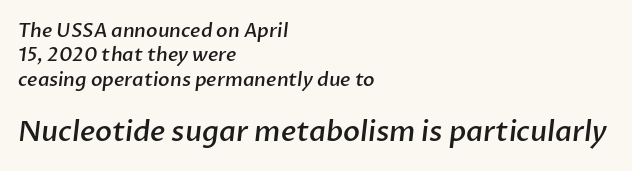
The image shows 28 px semibold sans-serif type; set left-aligned, normal line spacing (1.28x), normal letter spacing, not underlined; the second (bottom) block is 1.47x larger; low stroke contrast and a medium x-height.
